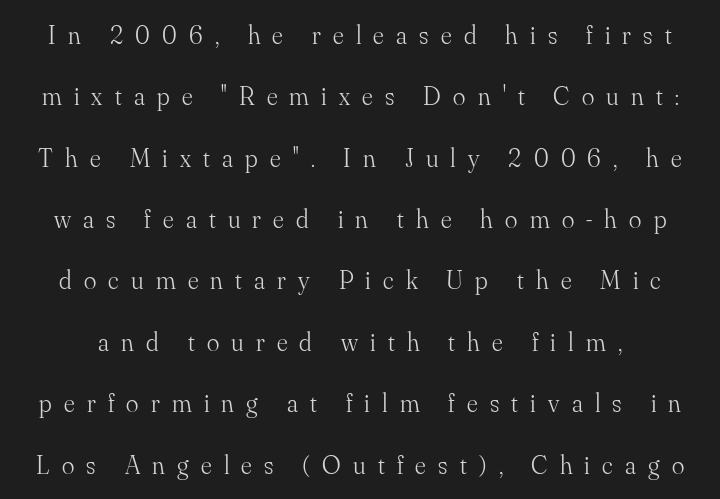
Does extra space separate the letters? Yes, quite a lot of it. Ink coverage per letter is moderate at most. Successive baselines arrive slowly, with a big drop between each. Posture: vertical. Only glyphs here, with clear space below each row.
